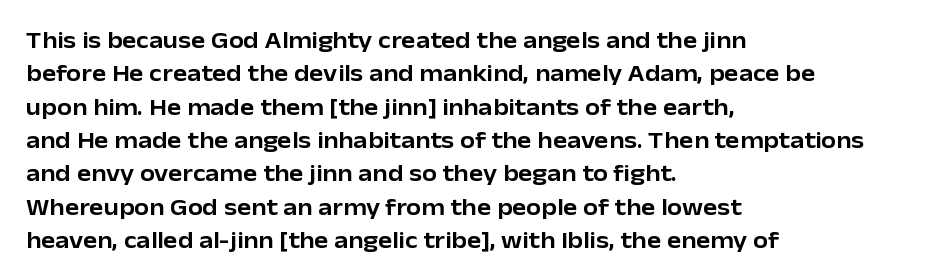
Style check: upright. Bare-footed words on every line. The passage shown has conventional tracking throughout. If you measured baseline to baseline, you'd find a middling distance. A student would call this left alignment; a typographer would say flush left, rag right.
